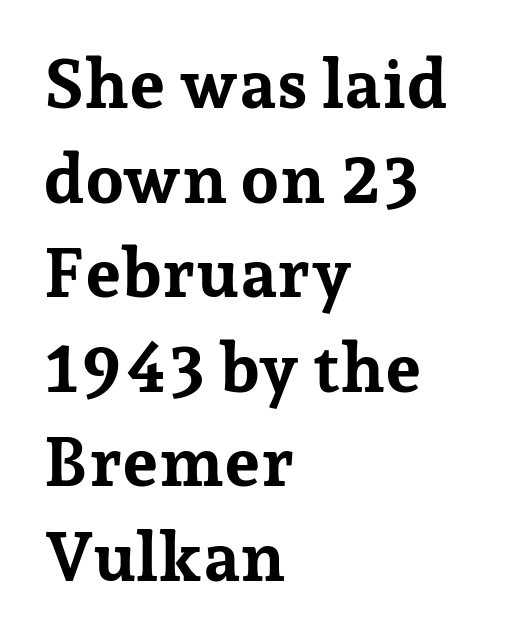
{"serif": "yes", "italic": "no", "bold": "yes", "weight": "bold", "width": "normal", "stroke_contrast": "low", "x_height": "medium", "monospaced": "no", "underline": "no", "align": "left", "line_spacing": "normal", "line_spacing_ratio": 1.37, "letter_spacing": "normal", "letter_spacing_em": 0.0, "glyph_px": 69}
